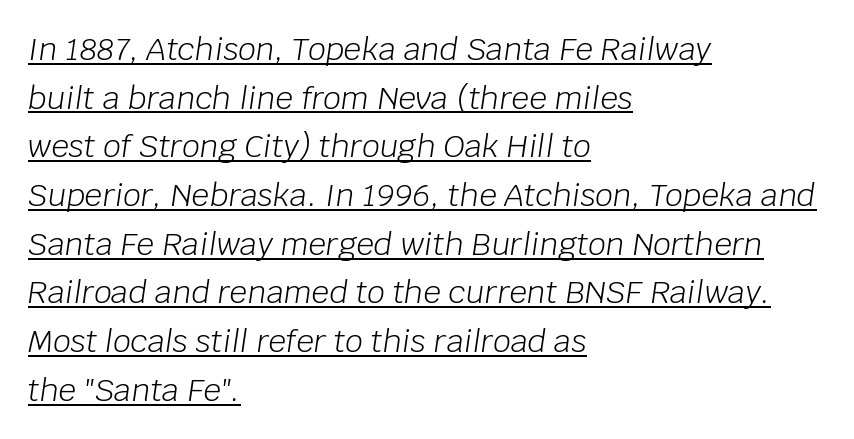
Q: Is the text bold? A: No.
Q: Is the text italic (slanted)? A: Yes, it leans right by about 8 degrees.
Q: Is the text underlined? A: Yes.
Q: How is the paragraph aligned? A: Left-aligned.
Q: Is the spacing between letters normal or unusually wide? A: Normal.
Q: Is the spacing between lines tight, normal or loose? A: Normal.
Q: Width (condensed, normal, or wide)? A: Normal.
Q: Stroke contrast? A: Low.
Q: x-height? A: Large.
Q: Monospaced? A: No.
